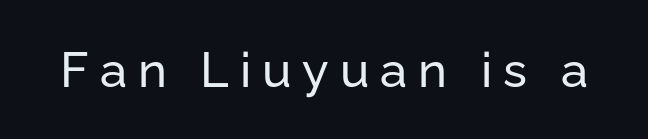
The image shows 49 px sans-serif type, upright; set unusually wide letter spacing (+0.22 em), not underlined; low stroke contrast and a medium x-height.
